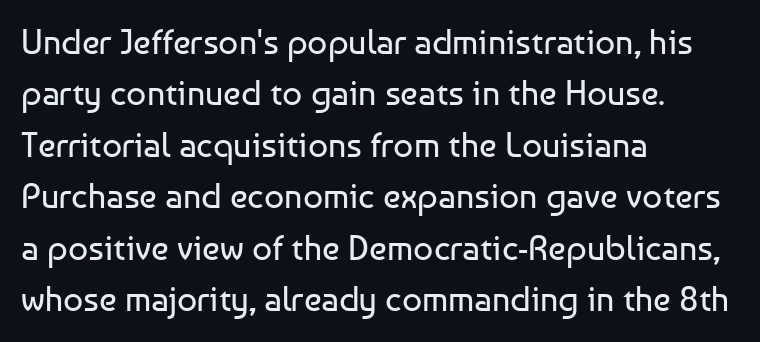
{"serif": "no", "italic": "no", "bold": "no", "weight": "regular", "width": "normal", "stroke_contrast": "low", "x_height": "medium", "monospaced": "no", "underline": "no", "align": "left", "line_spacing": "normal", "line_spacing_ratio": 1.47, "letter_spacing": "normal", "letter_spacing_em": 0.0, "glyph_px": 35}
